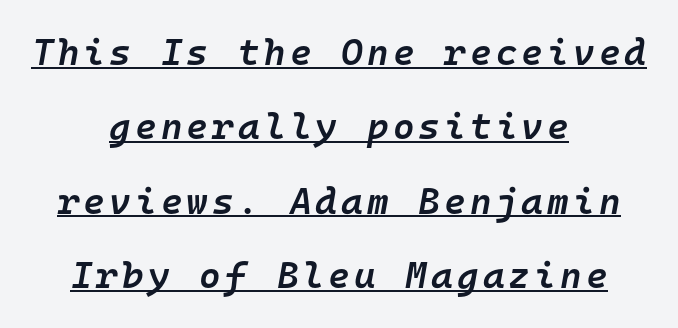
The image shows 37 px semibold type, italic (leaning right), monospaced; set centered, loose line spacing (2.01x), underlined; low stroke contrast and a medium x-height.
